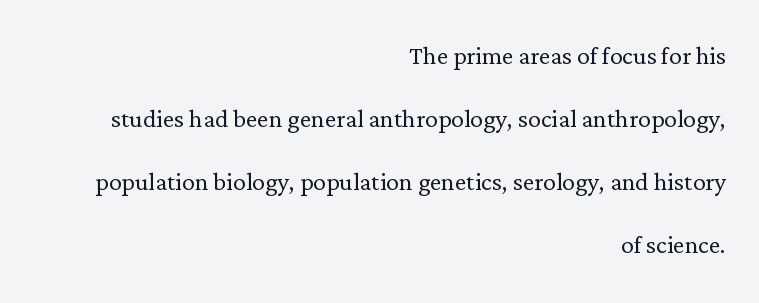
The image shows 32 px light serif type, upright; set right-aligned, loose line spacing (1.97x), normal letter spacing, not underlined; low stroke contrast and a medium x-height.
